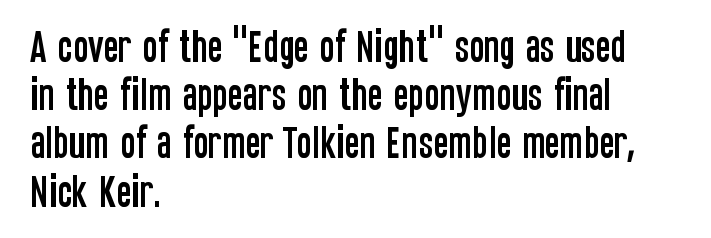
{"serif": "no", "italic": "no", "width": "condensed", "stroke_contrast": "low", "x_height": "large", "monospaced": "no", "underline": "no", "align": "left", "line_spacing": "normal", "line_spacing_ratio": 1.34, "letter_spacing": "normal", "letter_spacing_em": 0.0, "glyph_px": 36}
